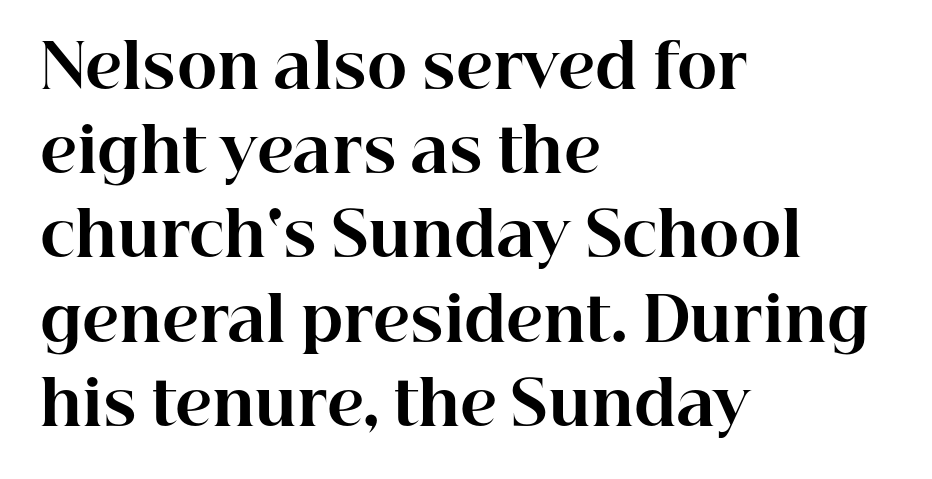
Underlining? Definitely not there. This sample is left-justified, so line endings fall wherever the words run out. Do the letters lean? They stand straight. The designer left line spacing at the default. Heft: maximum for text — a bold. This sample uses plain, unmodified letter spacing.
